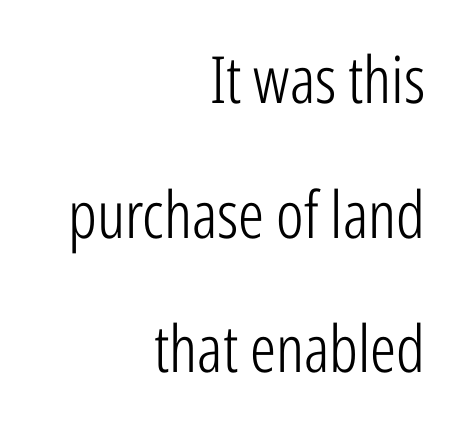
Q: Is the text bold? A: No.
Q: Is the text italic (slanted)? A: No, it is upright.
Q: Is the typeface a serif or a sans-serif typeface? A: Sans-serif.
Q: Is the text underlined? A: No.
Q: How is the paragraph aligned? A: Right-aligned.
Q: Is the spacing between letters normal or unusually wide? A: Normal.
Q: Is the spacing between lines tight, normal or loose? A: Loose.
Q: Width (condensed, normal, or wide)? A: Condensed.
Q: Stroke contrast? A: Low.
Q: x-height? A: Medium.
Q: Monospaced? A: No.
